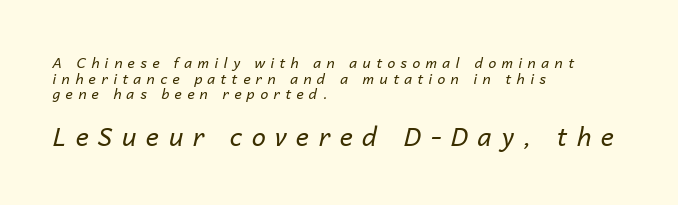
{"italic": "yes", "lean": "right", "slant_degrees": 14, "bold": "no", "underline": "no", "align": "left", "line_spacing": "tight", "line_spacing_ratio": 1.12, "letter_spacing": "wide", "letter_spacing_em": 0.39, "larger_block": "second", "size_ratio": 1.79, "glyph_px": 25}
